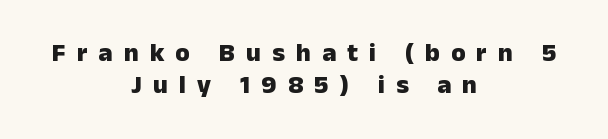
Glyph-to-glyph distance is far greater than everyday printed text. Notice how the passage keeps no hard edge, just a central spine. This is heavy type, rendered in bold. Leading matches the norm, producing a regular column. Has an underline been added? It has not.
